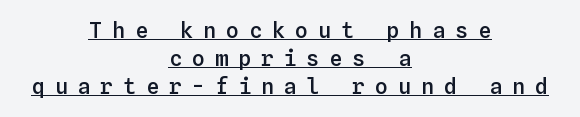
How heavy is the stroke? Medium-heavy — a semibold, shy of bold. Caption: expanded tracking, letters set apart. Alignment: centered. Students, observe: this is what conventionally led text looks like. Posture: vertical. The string is rendered with underlining switched on.
